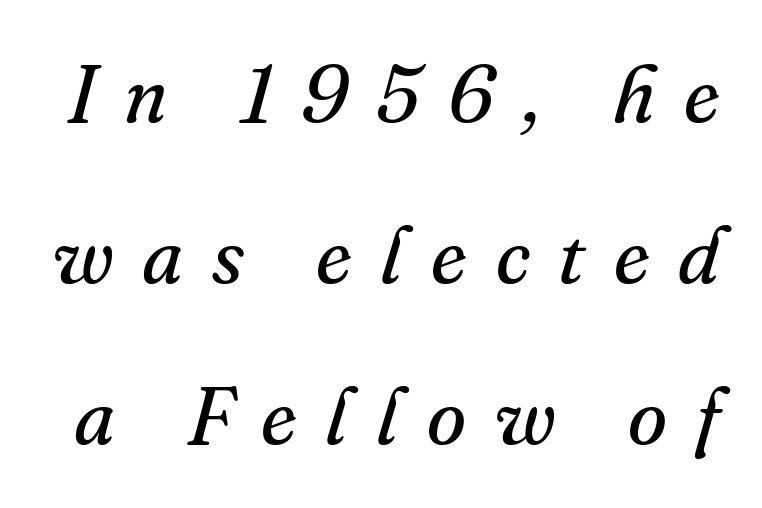
Q: Is the text bold? A: No.
Q: Is the text italic (slanted)? A: Yes, it leans right by about 16 degrees.
Q: Is the typeface a serif or a sans-serif typeface? A: Serif.
Q: Is the text underlined? A: No.
Q: Is the spacing between letters normal or unusually wide? A: Unusually wide.
Q: Is the spacing between lines tight, normal or loose? A: Loose.
Q: Width (condensed, normal, or wide)? A: Normal.
Q: Stroke contrast? A: Medium.
Q: x-height? A: Small.
Q: Monospaced? A: No.
